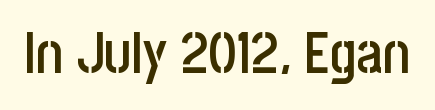
Q: Is the text bold? A: Semi-bold.
Q: Is the text italic (slanted)? A: No, it is upright.
Q: Is the typeface a serif or a sans-serif typeface? A: Sans-serif.
Q: Is the text underlined? A: No.
Q: Is the spacing between letters normal or unusually wide? A: Normal.
Q: Width (condensed, normal, or wide)? A: Condensed.
Q: Stroke contrast? A: Low.
Q: x-height? A: Large.
Q: Monospaced? A: No.
